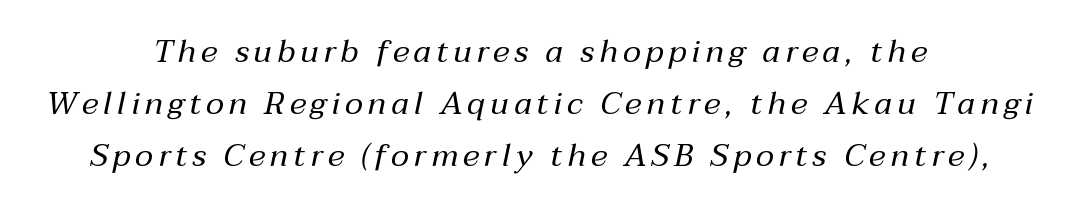
Q: Is the text bold? A: No.
Q: Is the text italic (slanted)? A: Yes, it leans right by about 12 degrees.
Q: Is the text underlined? A: No.
Q: How is the paragraph aligned? A: Centered.
Q: Is the spacing between lines tight, normal or loose? A: Normal.
Q: Width (condensed, normal, or wide)? A: Normal.
Q: Stroke contrast? A: Medium.
Q: x-height? A: Medium.
Q: Monospaced? A: No.
